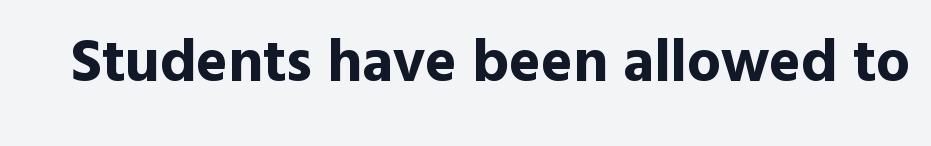
Q: Is the text bold? A: Yes.
Q: Is the text italic (slanted)? A: No, it is upright.
Q: Is the typeface a serif or a sans-serif typeface? A: Sans-serif.
Q: Is the text underlined? A: No.
Q: Is the spacing between letters normal or unusually wide? A: Normal.
Q: Width (condensed, normal, or wide)? A: Normal.
Q: x-height? A: Medium.
Q: Monospaced? A: No.
